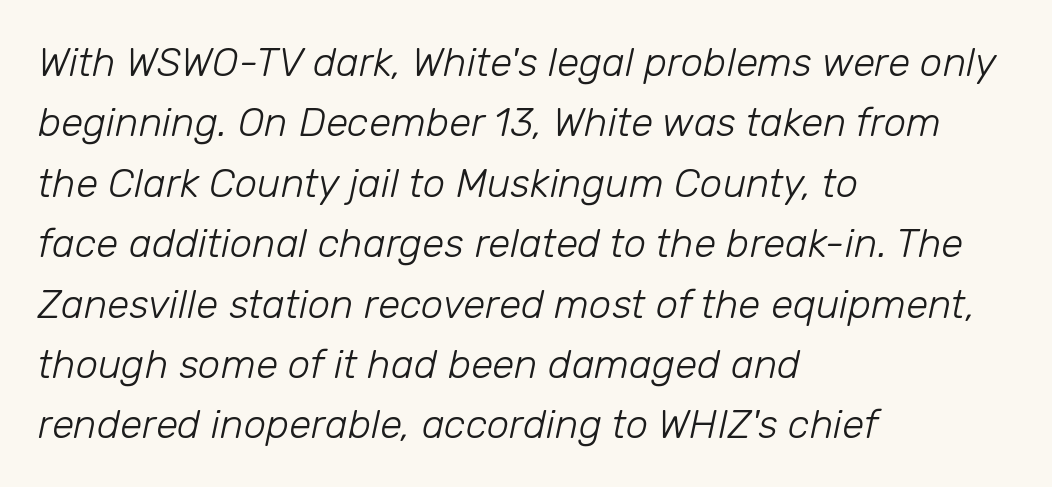
Q: Is the text bold? A: No.
Q: Is the text italic (slanted)? A: Yes, it leans right by about 12 degrees.
Q: Is the text underlined? A: No.
Q: How is the paragraph aligned? A: Left-aligned.
Q: Is the spacing between letters normal or unusually wide? A: Normal.
Q: Is the spacing between lines tight, normal or loose? A: Normal.
Q: Width (condensed, normal, or wide)? A: Normal.
Q: Stroke contrast? A: Low.
Q: x-height? A: Medium.
Q: Monospaced? A: No.
